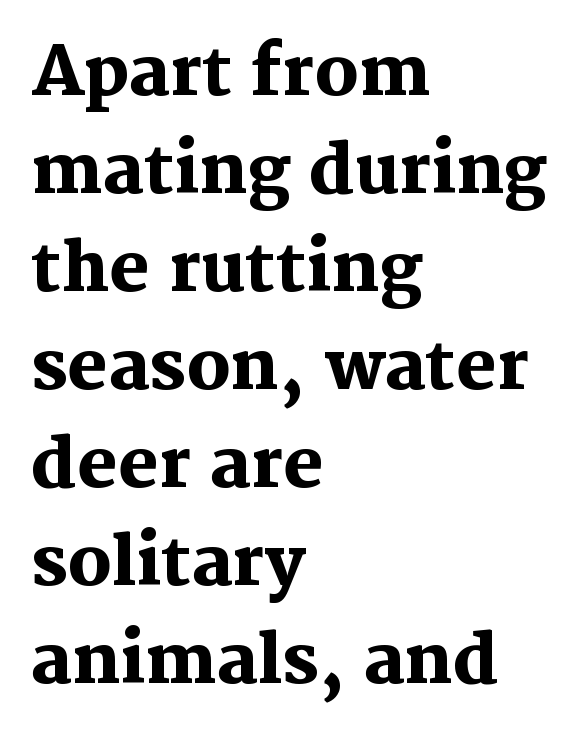
The image shows 68 px heavy serif type, upright; set left-aligned, normal line spacing (1.44x), normal letter spacing, not underlined; medium stroke contrast and a medium x-height.
